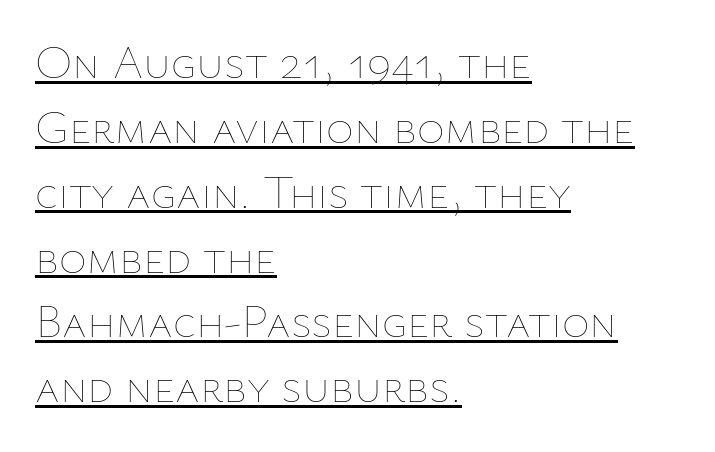
The image shows 47 px thin type, upright; set left-aligned, normal line spacing (1.38x), normal letter spacing, underlined; low stroke contrast and a medium x-height.
